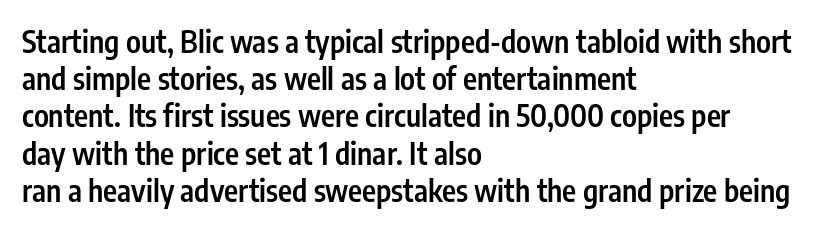
Q: Is the text bold? A: Semi-bold.
Q: Is the text italic (slanted)? A: No, it is upright.
Q: Is the typeface a serif or a sans-serif typeface? A: Sans-serif.
Q: Is the text underlined? A: No.
Q: How is the paragraph aligned? A: Left-aligned.
Q: Is the spacing between letters normal or unusually wide? A: Normal.
Q: Width (condensed, normal, or wide)? A: Condensed.
Q: Stroke contrast? A: Low.
Q: x-height? A: Medium.
Q: Monospaced? A: No.
